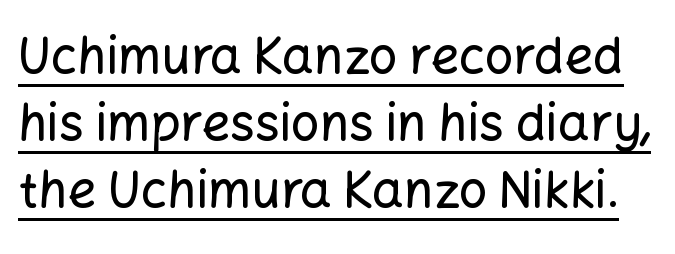
Students, observe: this is what conventionally led text looks like. Descenders here cross a horizontal rule under the line. Is this a fixed-width face? No — the glyphs have proportional, varying widths. These lines are composed in type without serifs. Ordinary non-slanted type is in use. Compared with typical body copy, the letter spacing here is the same.
